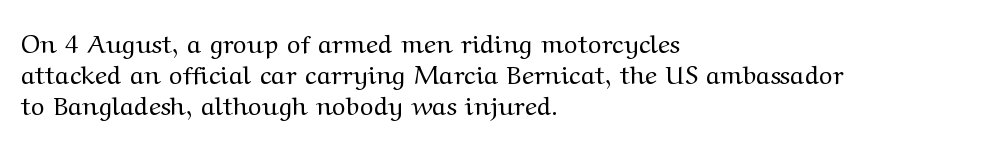
{"italic": "no", "bold": "no", "underline": "no", "align": "left", "line_spacing_ratio": 1.2, "letter_spacing": "normal", "letter_spacing_em": 0.0, "glyph_px": 26}
